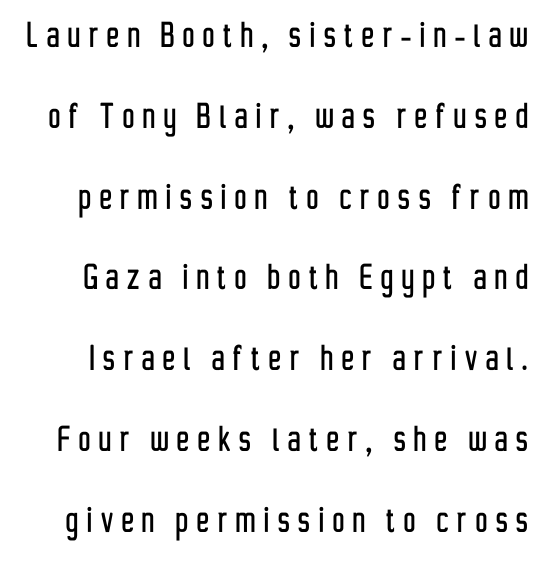
The image shows 41 px condensed sans-serif type, upright; set loose line spacing (1.97x), unusually wide letter spacing (+0.21 em), not underlined; low stroke contrast and a medium x-height.
